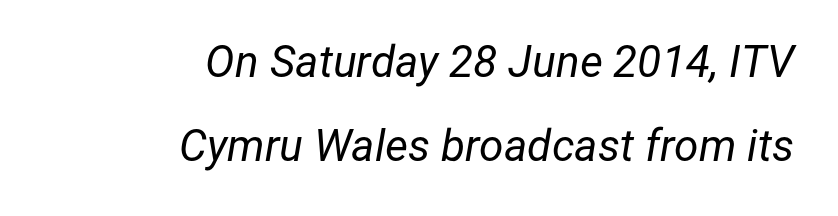
Where is the straight margin? On the right. The rendering applies a slant to the glyphs. Is the letter spacing exaggerated? No — it looks like the ordinary default. Varying glyph widths throughout — classic text-font behaviour.
